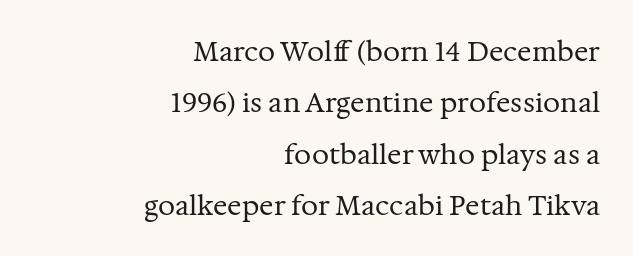
Q: Is the text bold? A: No.
Q: Is the text italic (slanted)? A: No, it is upright.
Q: Is the text underlined? A: No.
Q: How is the paragraph aligned? A: Right-aligned.
Q: Is the spacing between letters normal or unusually wide? A: Normal.
Q: Is the spacing between lines tight, normal or loose? A: Loose.
